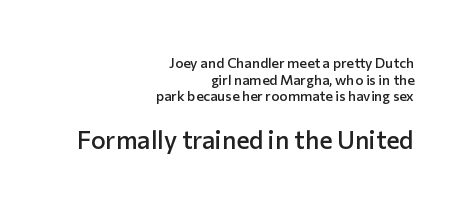
{"italic": "no", "bold": "semi", "underline": "no", "align": "right", "line_spacing_ratio": 1.18, "letter_spacing": "normal", "letter_spacing_em": 0.0, "larger_block": "second", "size_ratio": 1.79, "glyph_px": 25}
